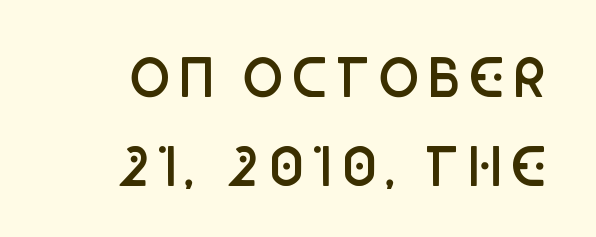
Regarding serifs, this sample does without them. The strip under each line holds only bare page. The letters stand upright; this is a roman face. As a designer I'd log this as weight 600, semibold. Proportional: the letters do not fall into vertical columns.
